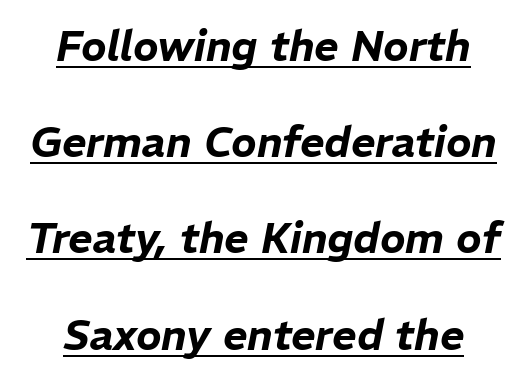
Q: Is the text italic (slanted)? A: Yes, it leans right by about 11 degrees.
Q: Is the text underlined? A: Yes.
Q: How is the paragraph aligned? A: Centered.
Q: Is the spacing between letters normal or unusually wide? A: Normal.
Q: Is the spacing between lines tight, normal or loose? A: Loose.
Q: Width (condensed, normal, or wide)? A: Normal.
Q: Stroke contrast? A: Low.
Q: x-height? A: Medium.
Q: Monospaced? A: No.
